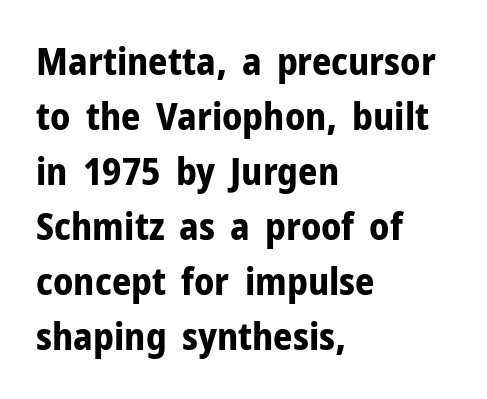
Rendered with straight, roman letterforms. Alignment: flush left. Check under the words: just untouched page. Looks like regular typesetting: each glyph gets only the width it needs. How are the letters spaced? Ordinarily, with no added tracking. The vertical gap from one line to the next is medium.
